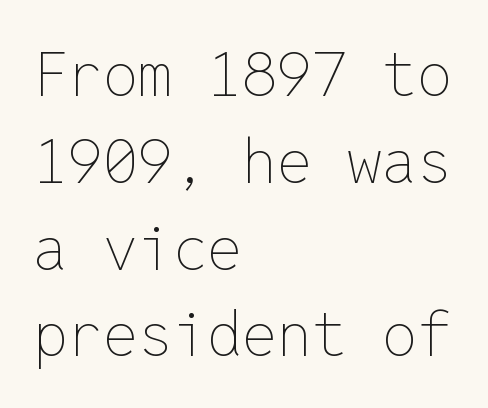
{"italic": "no", "bold": "no", "weight": "thin", "width": "normal", "stroke_contrast": "low", "x_height": "medium", "monospaced": "yes", "underline": "no", "align": "left", "line_spacing": "normal", "line_spacing_ratio": 1.4, "letter_spacing": "normal", "letter_spacing_em": 0.0, "glyph_px": 62}
